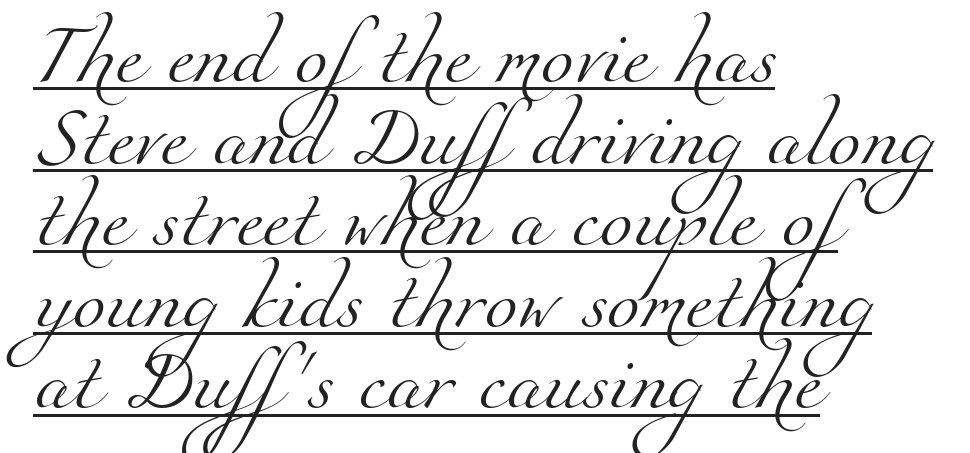
Q: Is the text bold? A: No.
Q: Is the typeface a serif or a sans-serif typeface? A: Serif.
Q: Is the text underlined? A: Yes.
Q: How is the paragraph aligned? A: Left-aligned.
Q: Is the spacing between letters normal or unusually wide? A: Normal.
Q: Is the spacing between lines tight, normal or loose? A: Normal.
Q: Width (condensed, normal, or wide)? A: Normal.
Q: Stroke contrast? A: Medium.
Q: x-height? A: Small.
Q: Monospaced? A: No.
